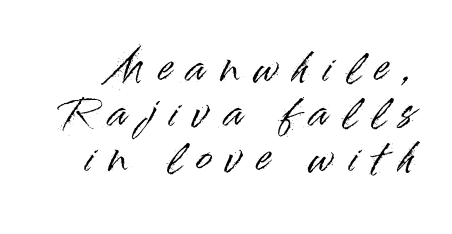
Q: Is the text italic (slanted)? A: Yes.
Q: Is the typeface a serif or a sans-serif typeface? A: Sans-serif.
Q: Is the text underlined? A: No.
Q: Is the spacing between letters normal or unusually wide? A: Unusually wide.
Q: Width (condensed, normal, or wide)? A: Normal.
Q: Stroke contrast? A: High.
Q: x-height? A: Small.
Q: Monospaced? A: No.
